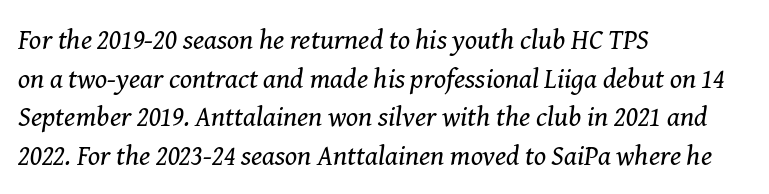
Q: Is the text bold? A: No.
Q: Is the text italic (slanted)? A: Yes, it leans right by about 8 degrees.
Q: Is the typeface a serif or a sans-serif typeface? A: Serif.
Q: Is the text underlined? A: No.
Q: How is the paragraph aligned? A: Left-aligned.
Q: Is the spacing between letters normal or unusually wide? A: Normal.
Q: Is the spacing between lines tight, normal or loose? A: Normal.
Q: Width (condensed, normal, or wide)? A: Normal.
Q: Stroke contrast? A: Medium.
Q: x-height? A: Medium.
Q: Monospaced? A: No.
